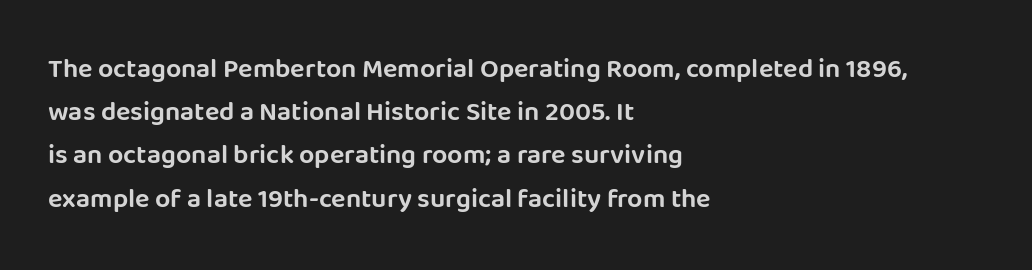
{"italic": "no", "underline": "no", "align": "left", "line_spacing": "normal", "line_spacing_ratio": 1.6, "letter_spacing": "normal", "letter_spacing_em": 0.0, "glyph_px": 27}
